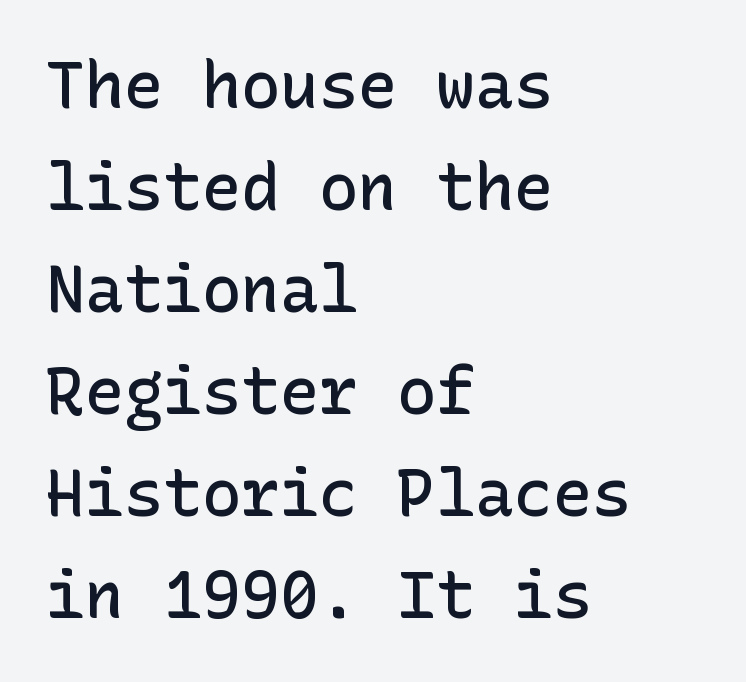
Q: Is the text bold? A: Semi-bold.
Q: Is the text italic (slanted)? A: No, it is upright.
Q: Is the typeface a serif or a sans-serif typeface? A: Sans-serif.
Q: Is the text underlined? A: No.
Q: How is the paragraph aligned? A: Left-aligned.
Q: Is the spacing between letters normal or unusually wide? A: Normal.
Q: Is the spacing between lines tight, normal or loose? A: Normal.
Q: Width (condensed, normal, or wide)? A: Normal.
Q: Stroke contrast? A: Low.
Q: x-height? A: Medium.
